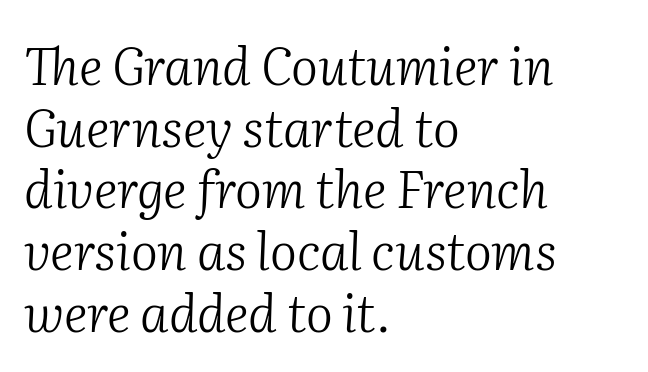
The image shows 51 px light serif type, italic (leaning right); set left-aligned, line spacing 1.21x, normal letter spacing, not underlined; medium stroke contrast and a medium x-height.
